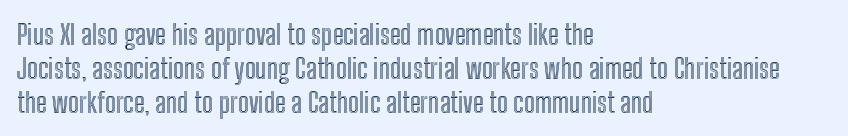
Character widths vary here, with narrow letters taking less room than wide ones. Words float on clear page, feet unadorned. The passage is arranged the way most books set body copy — flush left. Here the glyphs are tracked normally, forming tight word shapes. Italic? Not at all — the glyphs are vertical.
